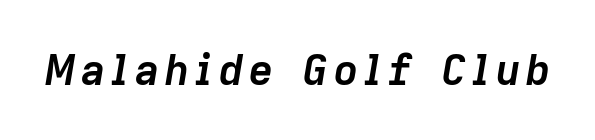
The image shows 42 px semibold type, italic (leaning right); set not underlined; low stroke contrast and a medium x-height.
